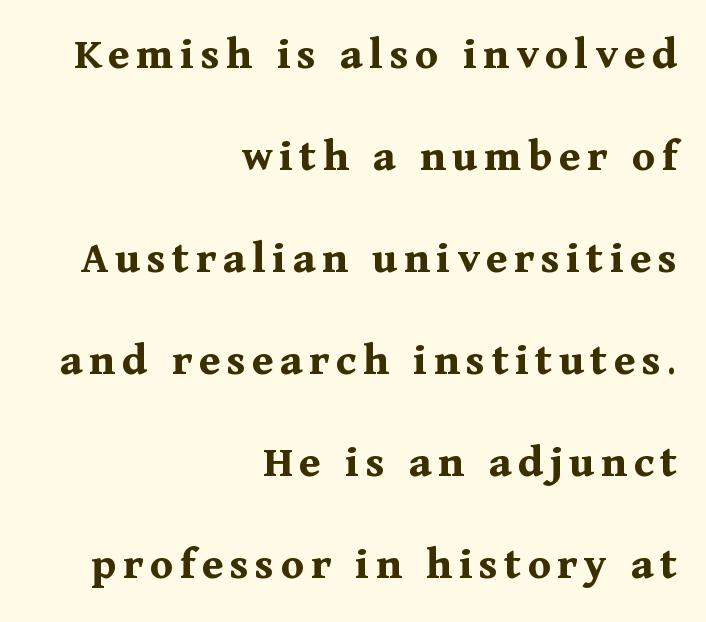
Interline gaps are noticeably wide in this sample. Posture: straight, roman, zero tilt. On the weight axis this lands at bold, roughly 700. The compositor pushed each line to the right boundary.
